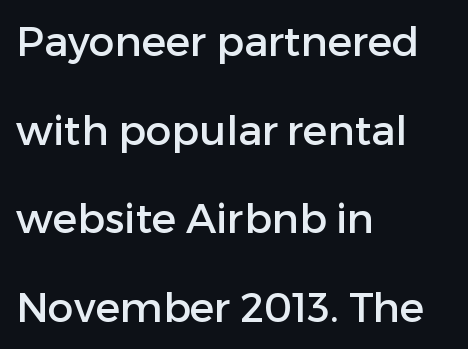
{"serif": "no", "italic": "no", "width": "normal", "stroke_contrast": "low", "x_height": "medium", "monospaced": "no", "underline": "no", "align": "left", "line_spacing": "loose", "line_spacing_ratio": 2.16, "letter_spacing": "normal", "letter_spacing_em": 0.0, "glyph_px": 41}
